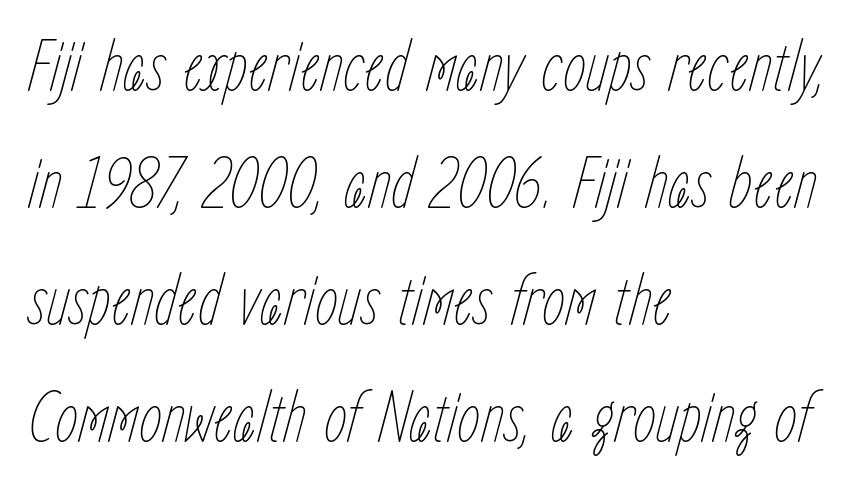
{"italic": "yes", "lean": "right", "slant_degrees": 15, "bold": "no", "weight": "thin", "width": "condensed", "stroke_contrast": "low", "x_height": "medium", "monospaced": "no", "underline": "no", "align": "left", "line_spacing": "normal", "line_spacing_ratio": 1.58, "letter_spacing": "normal", "letter_spacing_em": 0.0, "glyph_px": 74}
